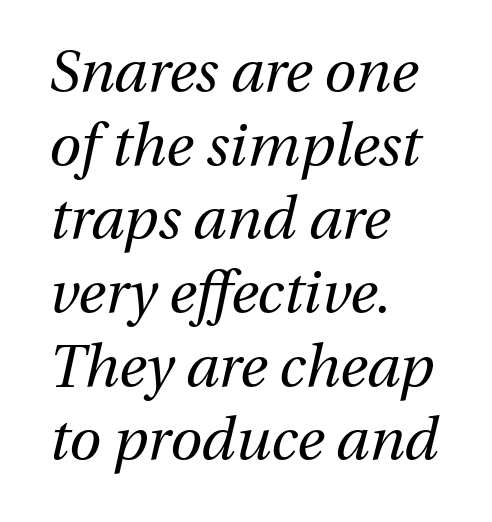
{"italic": "yes", "lean": "right", "slant_degrees": 13, "bold": "no", "weight": "regular", "width": "normal", "stroke_contrast": "medium", "x_height": "medium", "monospaced": "no", "underline": "no", "align": "left", "line_spacing": "normal", "line_spacing_ratio": 1.27, "letter_spacing": "normal", "letter_spacing_em": 0.0, "glyph_px": 58}
